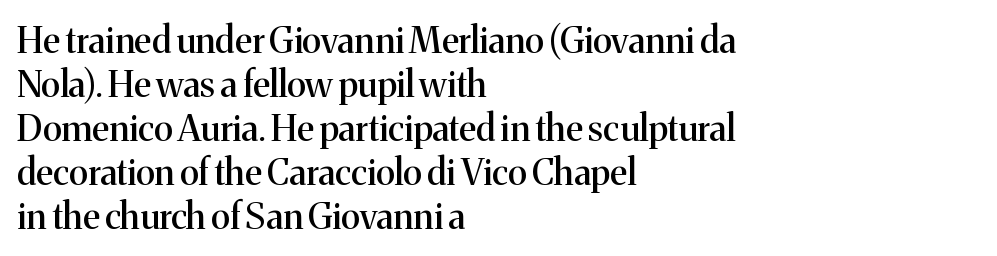
{"serif": "yes", "italic": "no", "width": "normal", "stroke_contrast": "medium", "x_height": "medium", "monospaced": "no", "underline": "no", "align": "left", "line_spacing_ratio": 1.22, "letter_spacing": "normal", "letter_spacing_em": 0.0, "glyph_px": 36}
